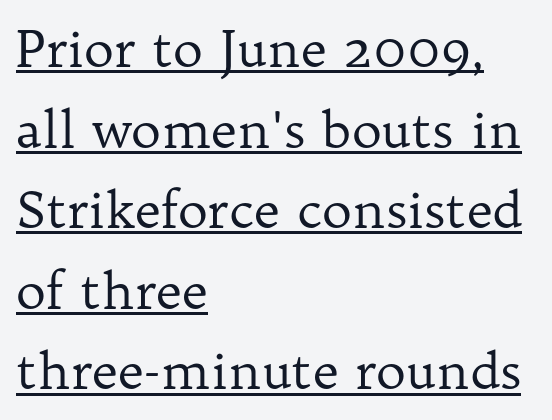
Q: Is the text bold? A: No.
Q: Is the text italic (slanted)? A: No, it is upright.
Q: Is the typeface a serif or a sans-serif typeface? A: Serif.
Q: Is the text underlined? A: Yes.
Q: How is the paragraph aligned? A: Left-aligned.
Q: Is the spacing between letters normal or unusually wide? A: Normal.
Q: Is the spacing between lines tight, normal or loose? A: Normal.
Q: Width (condensed, normal, or wide)? A: Normal.
Q: Stroke contrast? A: Low.
Q: x-height? A: Medium.
Q: Monospaced? A: No.
